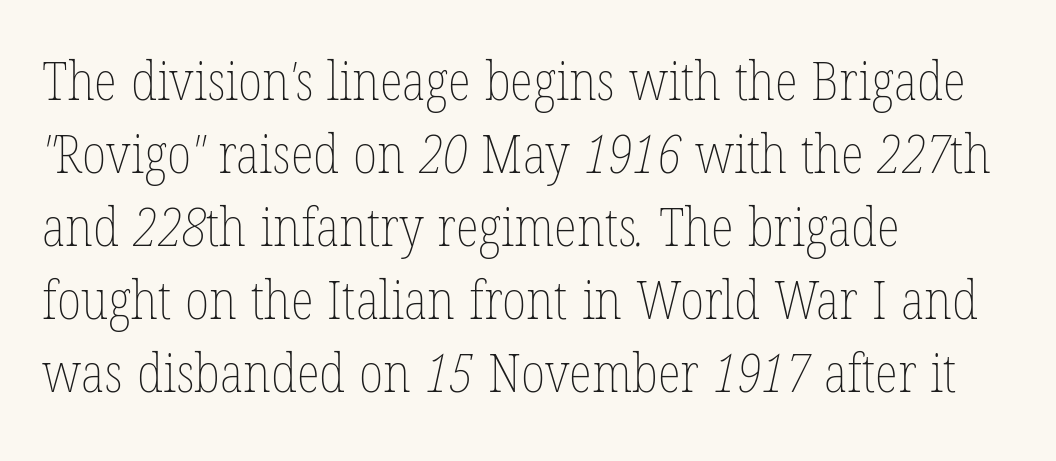
{"bold": "no", "weight": "thin", "width": "condensed", "stroke_contrast": "low", "x_height": "medium", "monospaced": "no", "underline": "no", "align": "left", "line_spacing": "normal", "line_spacing_ratio": 1.35, "letter_spacing": "normal", "letter_spacing_em": 0.0, "glyph_px": 54}
